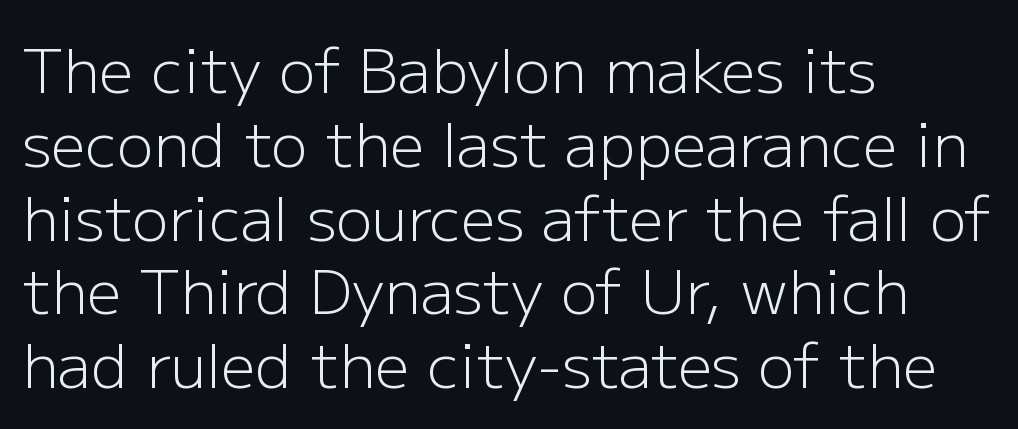
You could not count columns in this text — the font is proportionally spaced. Think standard paragraph weight, or any step lighter than that. I'd call this a sans setting — the letters go barefoot. Leftover space on each line is placed entirely after the last word.
